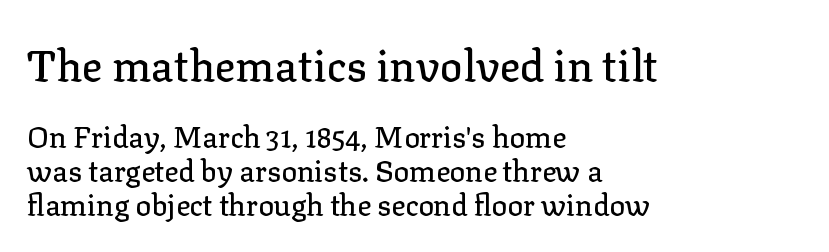
The image shows 43 px serif type, upright; set left-aligned, line spacing 1.16x, normal letter spacing, not underlined; the first (top) block is 1.48x larger; low stroke contrast and a medium x-height.
